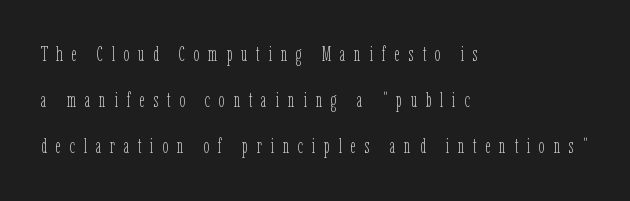
The image shows 21 px text type, upright; set left-aligned, loose line spacing (2.2x), unusually wide letter spacing (+0.41 em), not underlined.
